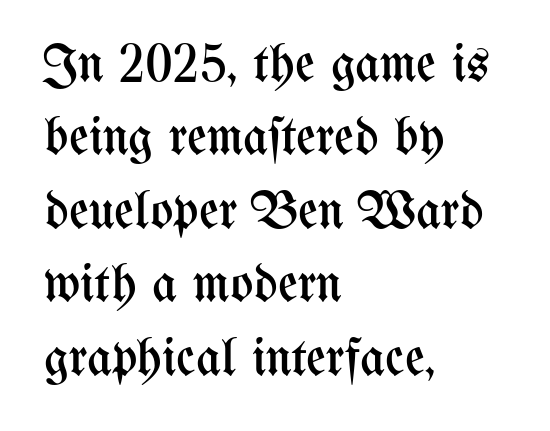
The typeface has the unassuming heft of standard copy or less. Honestly, the row spacing looks completely unremarkable. Nobody drew a line under any word here. Each letter keeps its own natural width here, so spacing adapts to shape.
